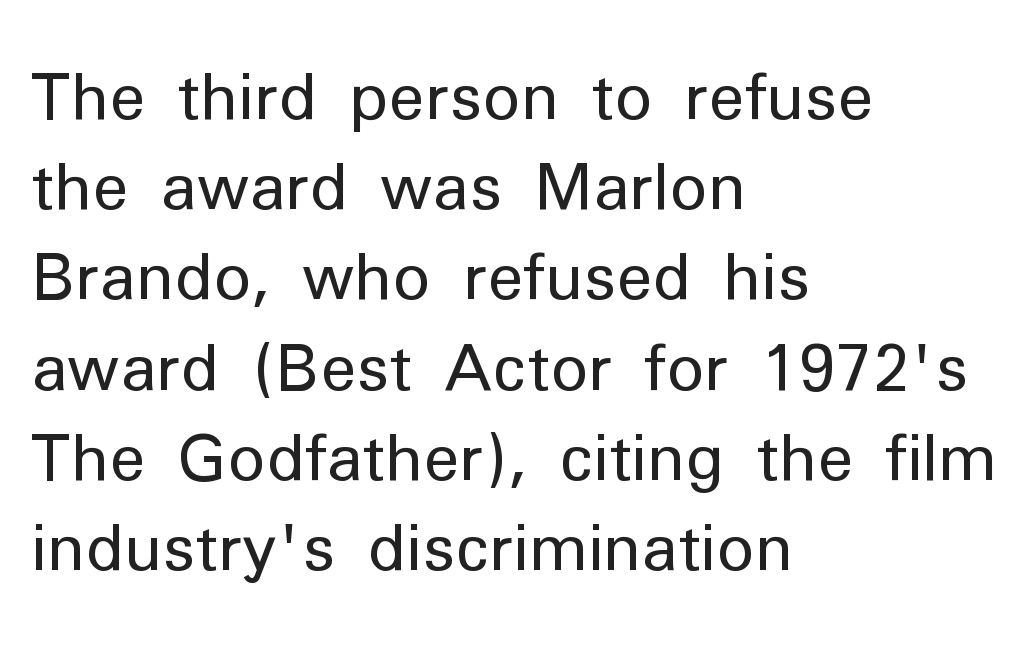
No extra tracking has been applied to these lines. Lines of text with bare space underneath. A sans-serif font was chosen for this passage. Honestly, the row spacing looks completely unremarkable. This rendering uses left alignment, leaving the right contour irregular.
